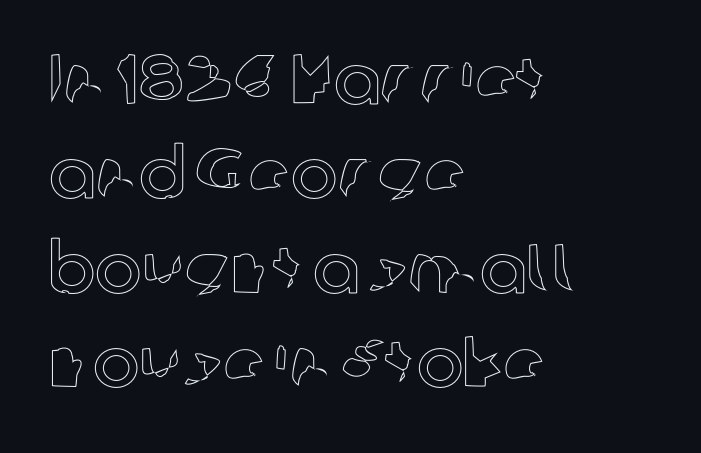
Just letters on the line, the space beneath them empty. Reading down the column, the eye jumps a familiar distance to each next line. The face used here is proportionally spaced, like ordinary book or web type. A typesetter would call this zero additional tracking. Do the letters lean? They stand straight.
